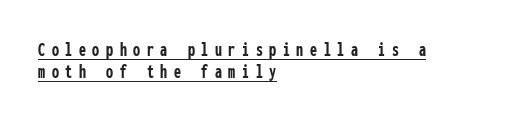
Leftover space on each line is placed entirely after the last word. These lines have a slow, spaced-out rhythm from letter to letter. Rendered with straight, roman letterforms. Like a heading marked for emphasis, these lines bear an underscore. The vertical gap from one line to the next is small. Each glyph is drawn with heavy, bold strokes.
